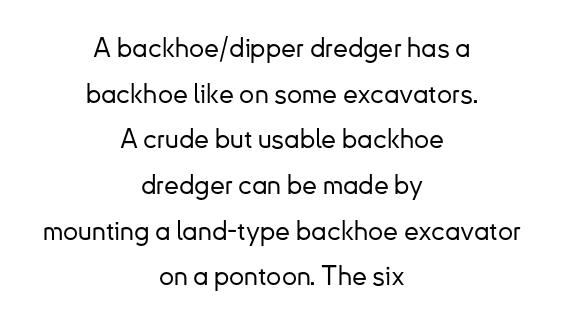
The image shows 27 px text type, upright; set centered, normal line spacing (1.69x), normal letter spacing, not underlined.
